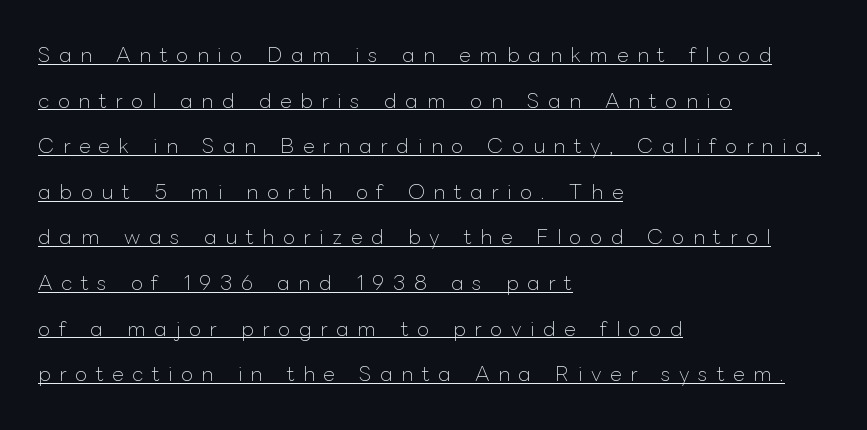
Q: Is the text bold? A: No.
Q: Is the text italic (slanted)? A: No, it is upright.
Q: Is the text underlined? A: Yes.
Q: How is the paragraph aligned? A: Left-aligned.
Q: Is the spacing between letters normal or unusually wide? A: Unusually wide.
Q: Is the spacing between lines tight, normal or loose? A: Loose.
